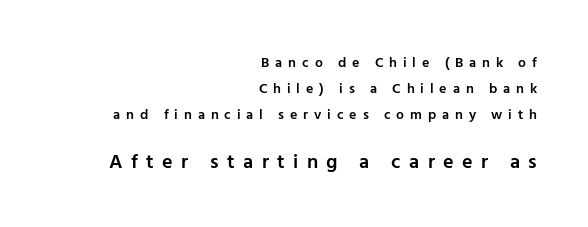
Q: Is the text bold? A: Semi-bold.
Q: Is the text italic (slanted)? A: No, it is upright.
Q: Is the text underlined? A: No.
Q: How is the paragraph aligned? A: Right-aligned.
Q: Is the spacing between letters normal or unusually wide? A: Unusually wide.
Q: Which block of text is set in a larger size, the first (top) or the second (bottom)? A: The second (bottom) one.
